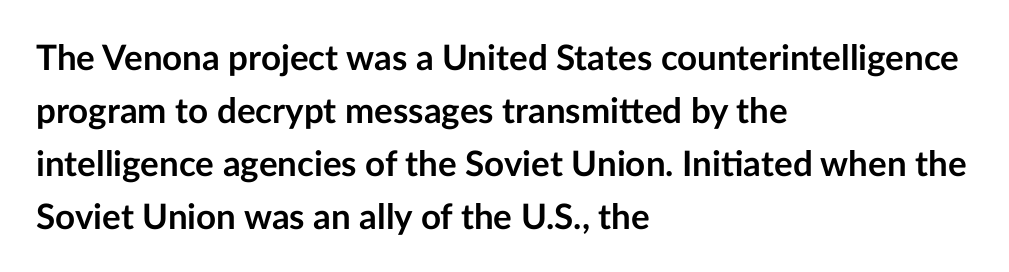
The image shows 35 px semibold sans-serif type, upright; set left-aligned, normal line spacing (1.51x), normal letter spacing, not underlined; low stroke contrast and a medium x-height.
